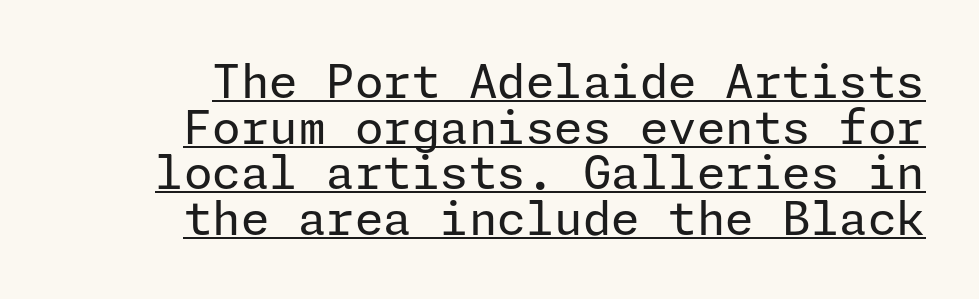
The image shows 46 px regular-weight sans-serif type, upright; set tight line spacing (0.99x), normal letter spacing, underlined; low stroke contrast and a medium x-height.
